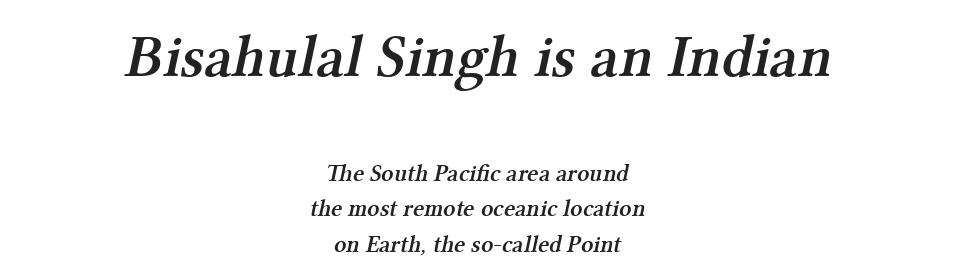
Q: Is the text bold? A: Semi-bold.
Q: Is the typeface a serif or a sans-serif typeface? A: Serif.
Q: Is the text underlined? A: No.
Q: How is the paragraph aligned? A: Centered.
Q: Is the spacing between letters normal or unusually wide? A: Normal.
Q: Is the spacing between lines tight, normal or loose? A: Normal.
Q: Which block of text is set in a larger size, the first (top) or the second (bottom)? A: The first (top) one.
Q: Width (condensed, normal, or wide)? A: Normal.
Q: Stroke contrast? A: Medium.
Q: x-height? A: Medium.
Q: Monospaced? A: No.
